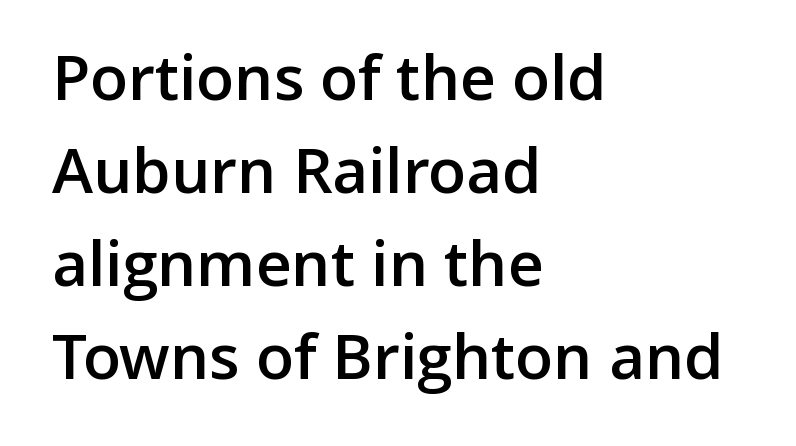
The image shows 62 px semibold sans-serif type, upright; set left-aligned, normal line spacing (1.5x), normal letter spacing, not underlined; low stroke contrast and a medium x-height.
